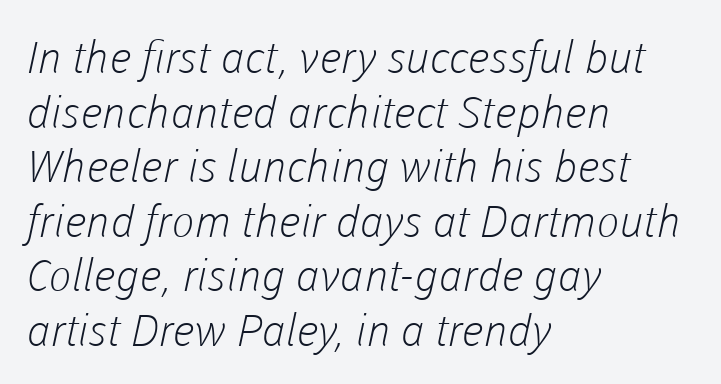
Is this a heavy cut? Hardly; it is regular or lighter. Each letter keeps its own natural width here, so spacing adapts to shape. Inter-character spacing is left at the font's built-in metrics. The zone under the glyphs is completely vacant.
